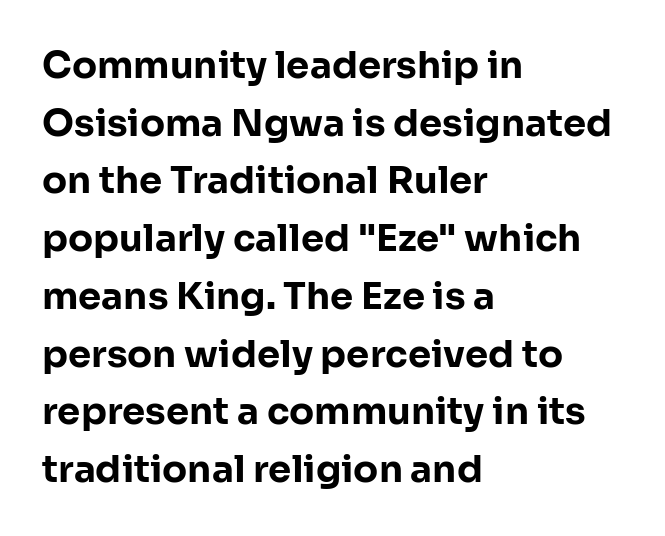
The image shows 37 px bold sans-serif type, upright; set left-aligned, normal line spacing (1.56x), normal letter spacing, not underlined; low stroke contrast and a medium x-height.
